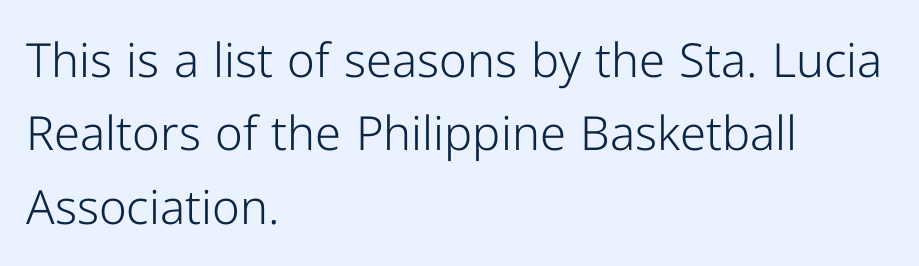
Weight: in the light-to-regular range. Leading matches the norm, producing a regular column. This rendering employs a face without finishing strokes, i.e., a sans-serif. Here the glyphs are tracked normally, forming tight word shapes. Beneath every word, the page is bare.
